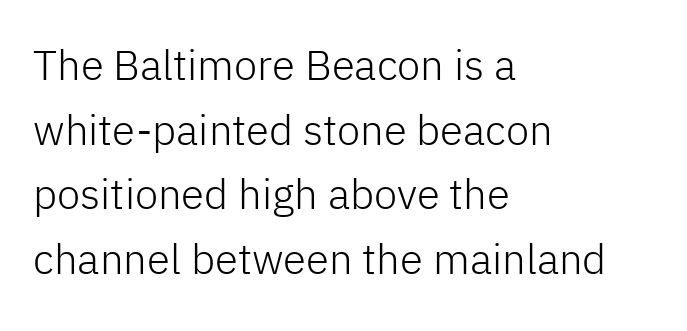
Q: Is the text bold? A: No.
Q: Is the text italic (slanted)? A: No, it is upright.
Q: Is the typeface a serif or a sans-serif typeface? A: Sans-serif.
Q: Is the text underlined? A: No.
Q: How is the paragraph aligned? A: Left-aligned.
Q: Is the spacing between letters normal or unusually wide? A: Normal.
Q: Is the spacing between lines tight, normal or loose? A: Normal.
Q: Width (condensed, normal, or wide)? A: Normal.
Q: Stroke contrast? A: Low.
Q: x-height? A: Medium.
Q: Monospaced? A: No.
